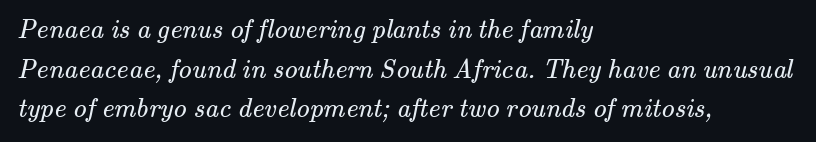
{"bold": "no", "underline": "no", "align": "left", "line_spacing": "normal", "line_spacing_ratio": 1.47, "letter_spacing": "normal", "letter_spacing_em": 0.0, "glyph_px": 27}
